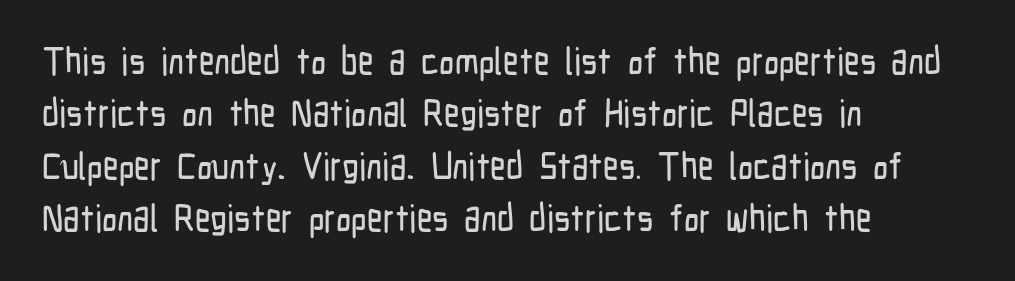
Q: Is the text italic (slanted)? A: No, it is upright.
Q: Is the typeface a serif or a sans-serif typeface? A: Sans-serif.
Q: Is the text underlined? A: No.
Q: How is the paragraph aligned? A: Left-aligned.
Q: Is the spacing between letters normal or unusually wide? A: Normal.
Q: Is the spacing between lines tight, normal or loose? A: Normal.
Q: Width (condensed, normal, or wide)? A: Condensed.
Q: Stroke contrast? A: Low.
Q: x-height? A: Medium.
Q: Monospaced? A: No.
